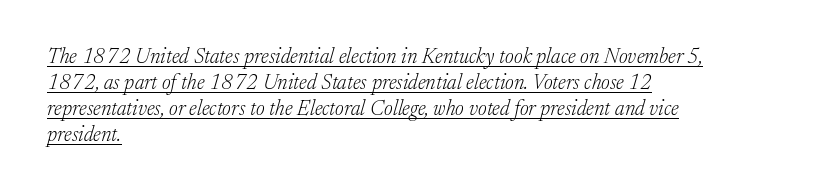
{"italic": "yes", "lean": "right", "slant_degrees": 17, "bold": "no", "underline": "yes", "align": "left", "line_spacing_ratio": 1.24, "letter_spacing": "normal", "letter_spacing_em": 0.0, "glyph_px": 21}
